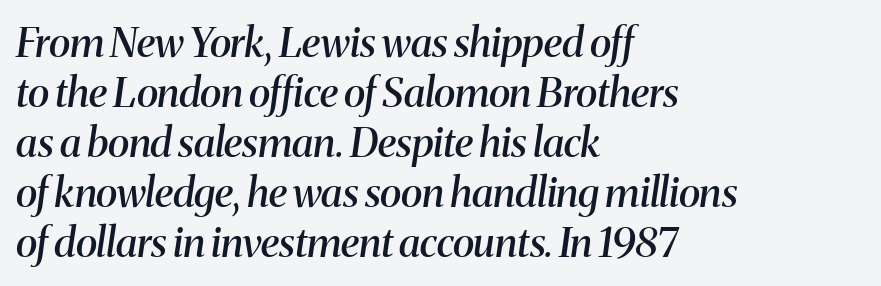
Italic? Definitely — the glyphs are oblique. No word sits above an underline. The sample has been set in demibold, a notch under bold. No extra tracking has been applied to these lines. Do the characters align in a grid? No, the font is proportional.
